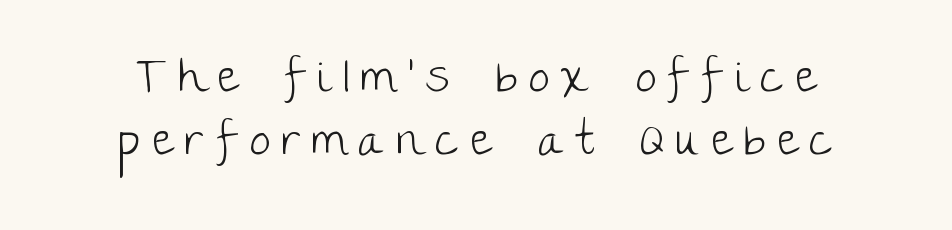
Grotesque or geometric, the face here clearly has no serifs. Notice how descenders clear the ascenders below comfortably — that's standard leading. Each letter keeps its own natural width here, so spacing adapts to shape. Honestly, the letter spacing is so wide it's the main thing you notice.
